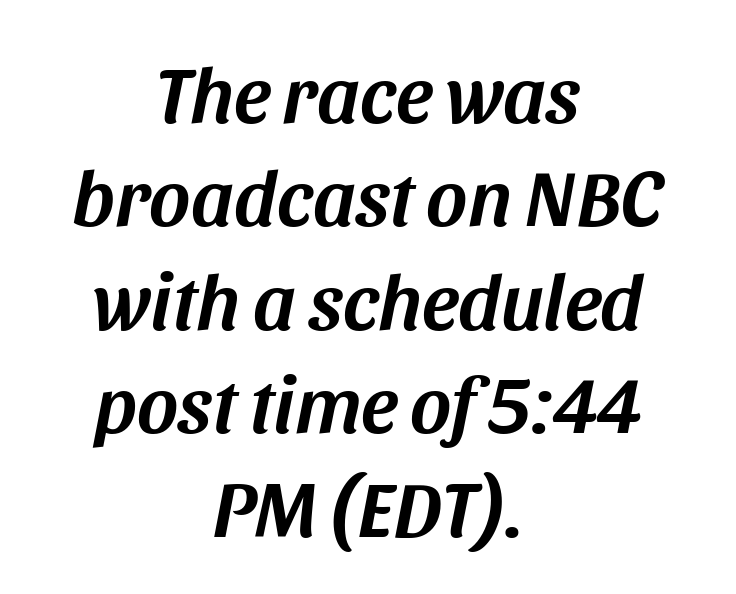
The letters advance in unequal steps, a hallmark of proportional type. The face used here has a pronounced slope to its letters. The designer left line spacing at the default. Line starts and ends both wander, symmetrically.
